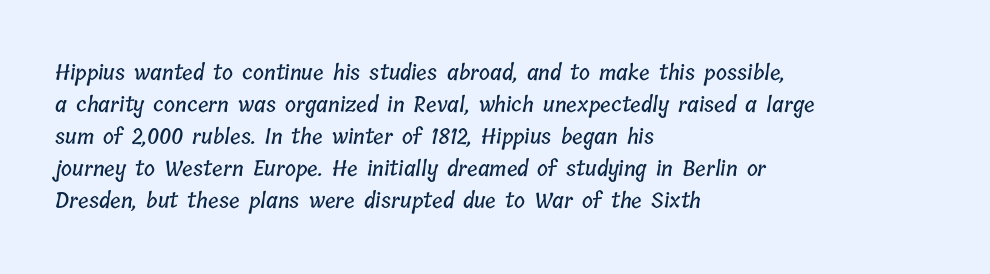
{"underline": "no", "align": "left", "line_spacing": "normal", "line_spacing_ratio": 1.52, "letter_spacing": "normal", "letter_spacing_em": 0.0, "glyph_px": 21}
